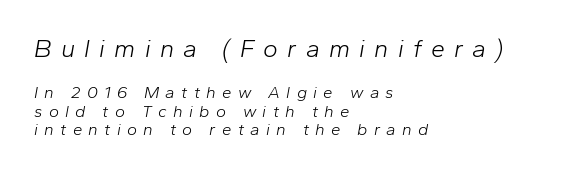
{"italic": "yes", "lean": "right", "slant_degrees": 10, "bold": "no", "underline": "no", "align": "left", "line_spacing": "tight", "line_spacing_ratio": 1.11, "letter_spacing": "wide", "letter_spacing_em": 0.37, "larger_block": "first", "size_ratio": 1.47, "glyph_px": 25}
